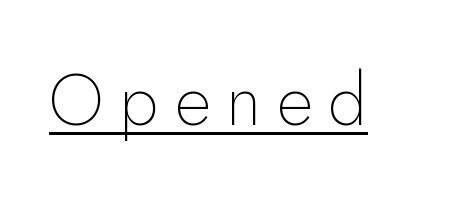
The image shows 71 px thin sans-serif type, upright; set unusually wide letter spacing (+0.22 em), underlined; low stroke contrast and a small x-height.
